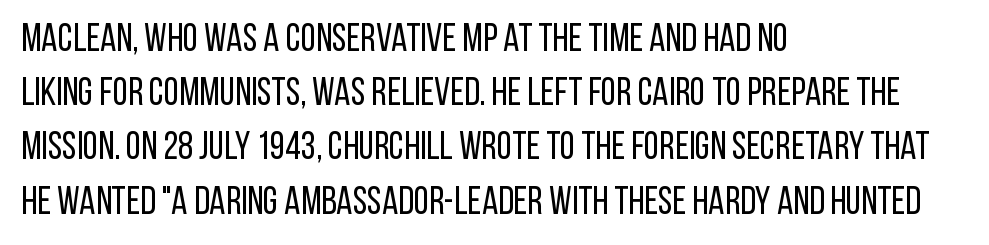
Alignment: flush left. No heavy texture on the line: the type isn't bold. Proportional: the letters do not fall into vertical columns. If you measured baseline to baseline, you'd find a middling distance. A typesetter would mark this as roman, not italic.
